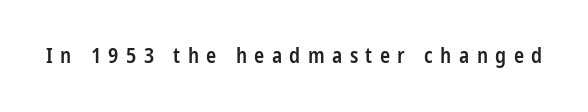
When letters stand straight like this, we call the style roman or upright. The string is rendered with underlining switched off. The letters are semibold — heavier than regular but short of a full bold. The face used here is rendered with a markedly widened letterfit.
